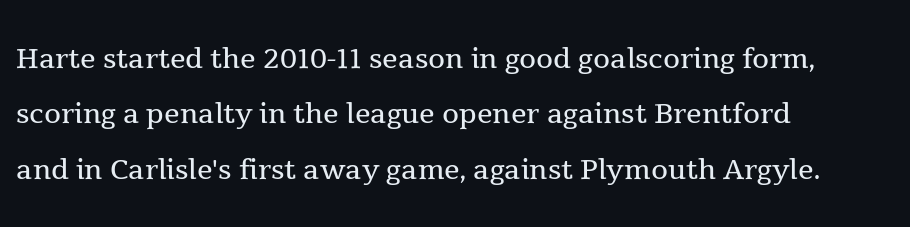
{"serif": "yes", "italic": "no", "bold": "no", "weight": "regular", "width": "normal", "x_height": "medium", "monospaced": "no", "underline": "no", "align": "left", "line_spacing": "normal", "line_spacing_ratio": 1.42, "letter_spacing": "normal", "letter_spacing_em": 0.0, "glyph_px": 39}
